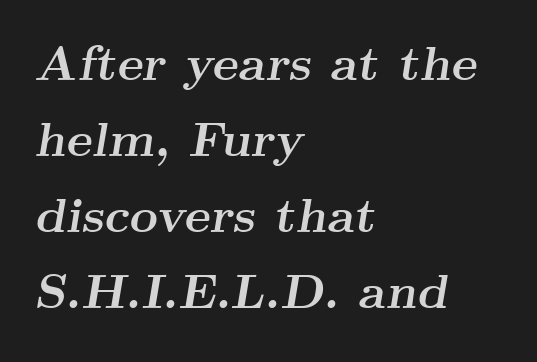
Q: Is the text bold? A: Yes.
Q: Is the text italic (slanted)? A: Yes, it leans right by about 9 degrees.
Q: Is the typeface a serif or a sans-serif typeface? A: Serif.
Q: Is the text underlined? A: No.
Q: How is the paragraph aligned? A: Left-aligned.
Q: Is the spacing between letters normal or unusually wide? A: Normal.
Q: Is the spacing between lines tight, normal or loose? A: Normal.
Q: Width (condensed, normal, or wide)? A: Wide.
Q: Stroke contrast? A: Medium.
Q: x-height? A: Small.
Q: Monospaced? A: No.
